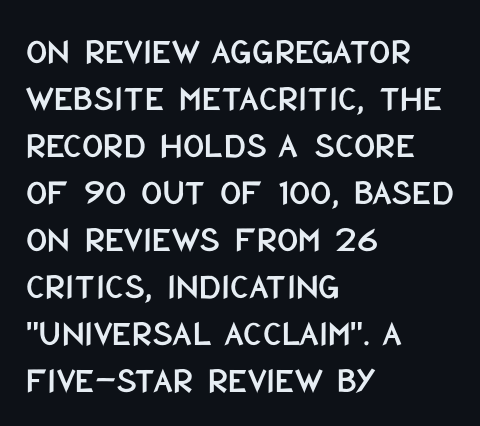
The lines are quadded left. Is the letter spacing exaggerated? No — it looks like the ordinary default. The typeface chosen for these lines omits serifs. Descenders hang freely into open space. The designer left line spacing at the default.
